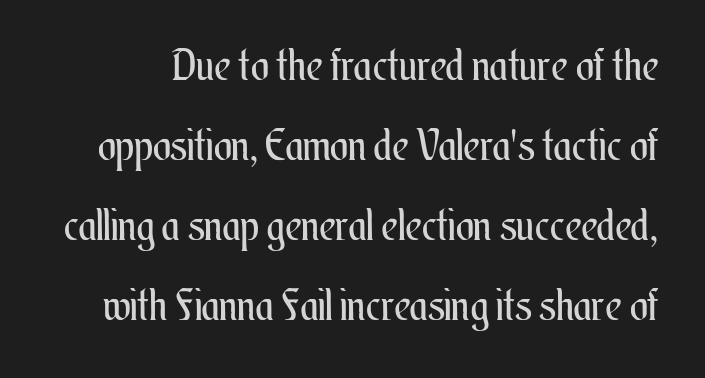
The letters advance in unequal steps, a hallmark of proportional type. Observe the ordinary spacing: letters are neighbours, not strangers. Quick note: underline off. Italic: no, the glyphs are upright roman. No letter is thick-stroked: the sample isn't bold.
